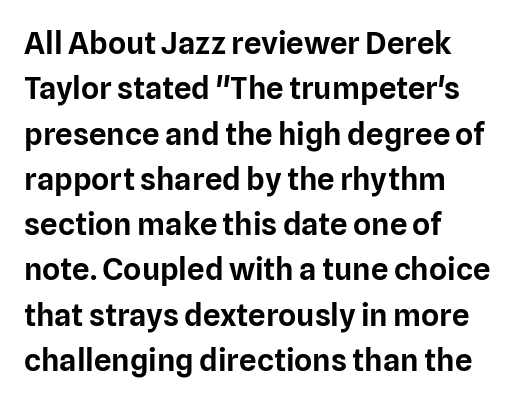
Classification — sans serif. In CSS terms this would be text-align: left. Nothing unusual about the tracking: characters are spaced as the font intends. Summary of vertical rhythm: regular, with standard interline spacing. The specimen omits any rule beneath the text block's lines. These lines were composed using upright roman letters.
